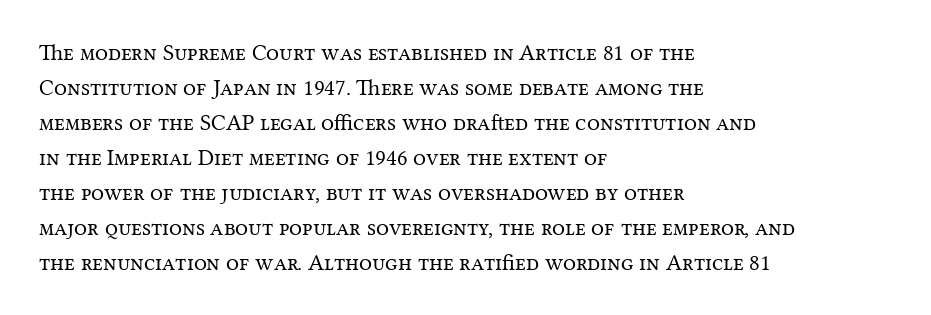
{"italic": "no", "bold": "no", "underline": "no", "align": "left", "line_spacing": "normal", "line_spacing_ratio": 1.52, "letter_spacing": "normal", "letter_spacing_em": 0.0, "glyph_px": 23}
